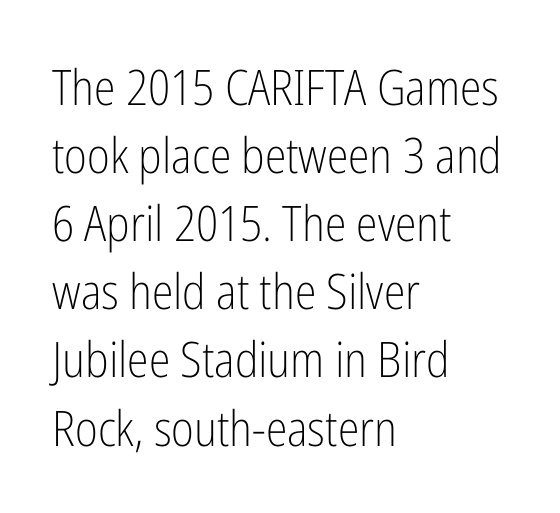
The image shows 49 px light, condensed sans-serif type, upright; set left-aligned, normal line spacing (1.39x), normal letter spacing, not underlined; low stroke contrast and a medium x-height.
